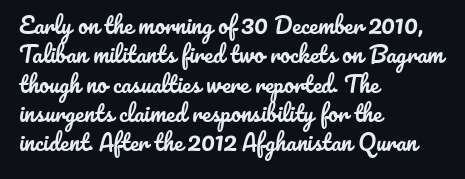
{"underline": "no", "align": "left", "line_spacing": "normal", "line_spacing_ratio": 1.33, "letter_spacing": "normal", "letter_spacing_em": 0.0, "glyph_px": 22}
